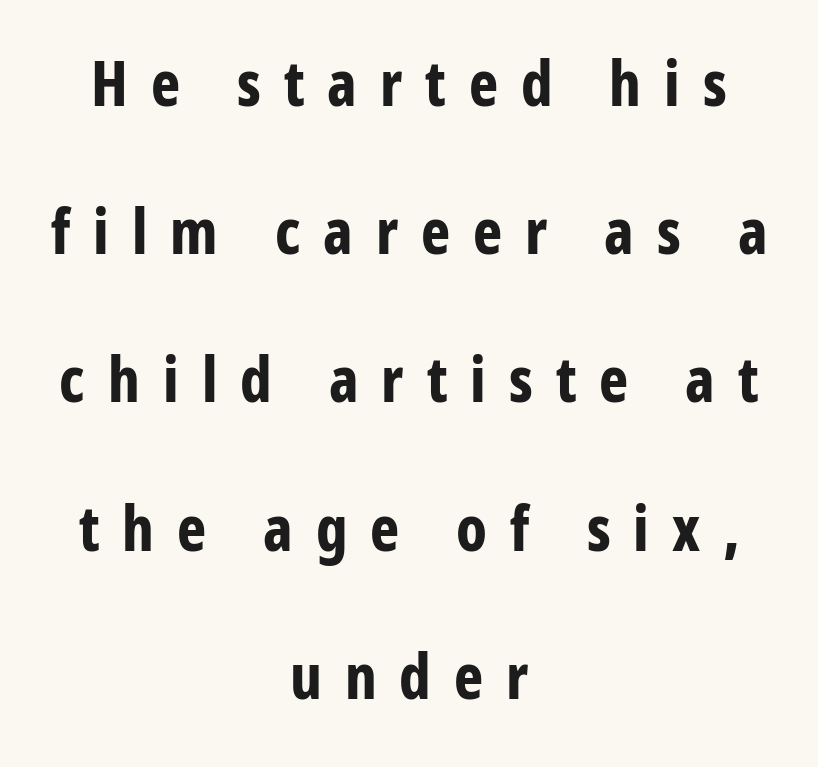
The image shows 62 px bold, condensed sans-serif type, upright; set centered, loose line spacing (2.39x), unusually wide letter spacing (+0.37 em), not underlined; low stroke contrast and a medium x-height.
